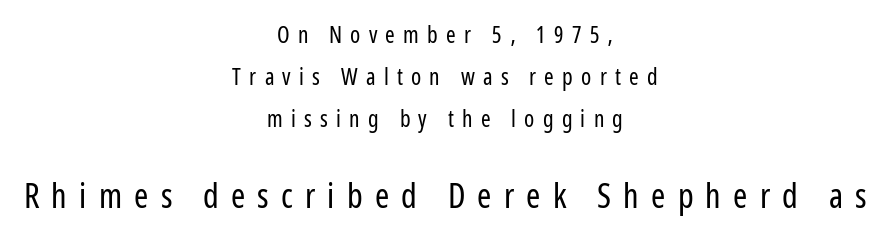
The image shows 34 px regular-weight, condensed sans-serif type, upright; set centered, line spacing 1.83x, unusually wide letter spacing (+0.36 em), not underlined; the second (bottom) block is 1.48x larger; low stroke contrast and a medium x-height.
